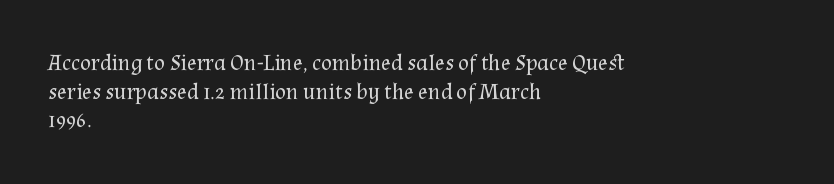
The lines sit at an ordinary, default distance from one another. The text block is weighted toward the left margin, trailing off unevenly rightward. Tracking value appears to be zero — textbook default spacing. Has an underline been added? It has not. Stroke mass is kept to a normal reading level or below.
